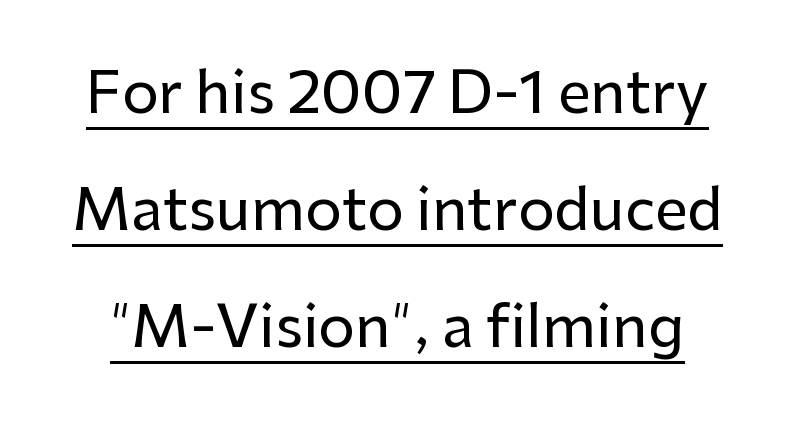
Q: Is the text italic (slanted)? A: No, it is upright.
Q: Is the typeface a serif or a sans-serif typeface? A: Sans-serif.
Q: Is the text underlined? A: Yes.
Q: Is the spacing between letters normal or unusually wide? A: Normal.
Q: Is the spacing between lines tight, normal or loose? A: Loose.
Q: Width (condensed, normal, or wide)? A: Normal.
Q: Stroke contrast? A: Low.
Q: x-height? A: Medium.
Q: Monospaced? A: No.
